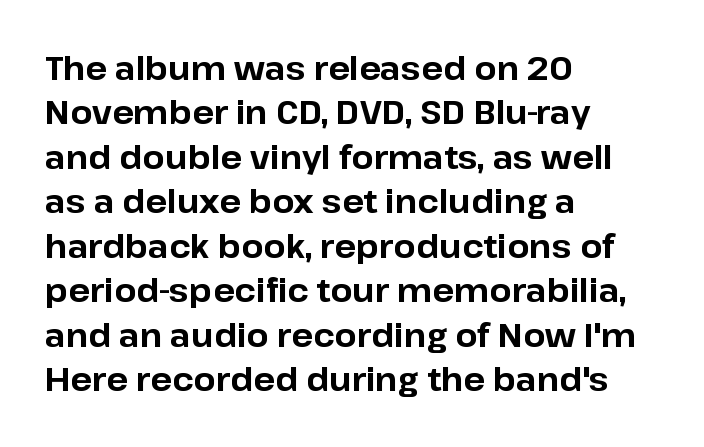
Leading matches the norm, producing a regular column. Nothing sits at the stroke ends, so this counts as sans-serif. Note the varied advance widths — an 'i' is clearly narrower than an 'm'. Just letters on the line, the space beneath them empty. Posture: vertical. The glyphs have the mass of a bold cut.
